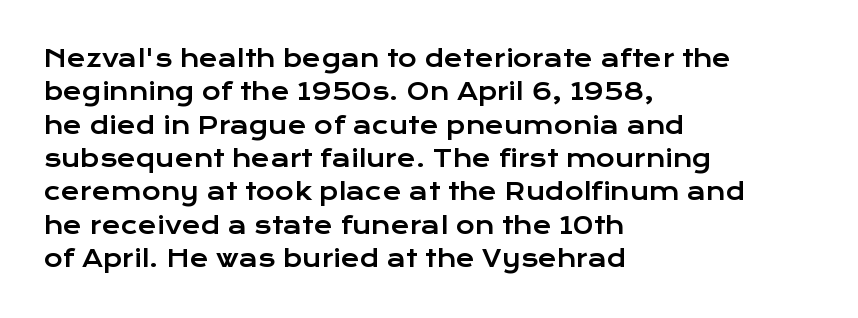
Q: Is the text italic (slanted)? A: No, it is upright.
Q: Is the text underlined? A: No.
Q: How is the paragraph aligned? A: Left-aligned.
Q: Is the spacing between letters normal or unusually wide? A: Normal.
Q: Is the spacing between lines tight, normal or loose? A: Normal.
